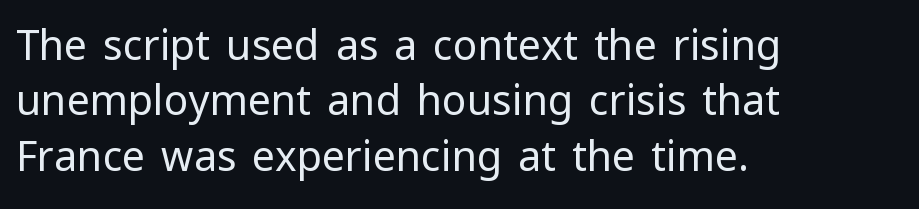
{"serif": "no", "italic": "no", "bold": "no", "weight": "regular", "width": "normal", "stroke_contrast": "low", "x_height": "medium", "monospaced": "no", "underline": "no", "align": "left", "line_spacing": "normal", "line_spacing_ratio": 1.35, "letter_spacing": "normal", "letter_spacing_em": 0.0, "glyph_px": 41}
